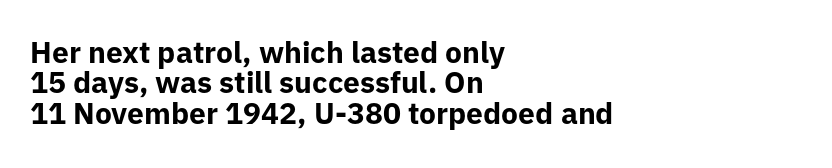
Q: Is the text bold? A: Yes.
Q: Is the text italic (slanted)? A: No, it is upright.
Q: Is the typeface a serif or a sans-serif typeface? A: Sans-serif.
Q: Is the text underlined? A: No.
Q: How is the paragraph aligned? A: Left-aligned.
Q: Is the spacing between letters normal or unusually wide? A: Normal.
Q: Is the spacing between lines tight, normal or loose? A: Tight.
Q: Width (condensed, normal, or wide)? A: Normal.
Q: Stroke contrast? A: Low.
Q: x-height? A: Medium.
Q: Monospaced? A: No.
